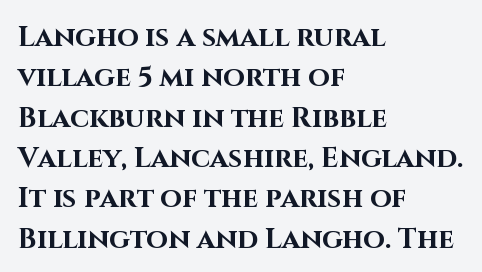
{"serif": "no", "italic": "no", "bold": "yes", "weight": "bold", "width": "normal", "stroke_contrast": "high", "x_height": "large", "monospaced": "no", "underline": "no", "align": "left", "line_spacing": "normal", "line_spacing_ratio": 1.44, "letter_spacing": "normal", "letter_spacing_em": 0.0, "glyph_px": 28}
